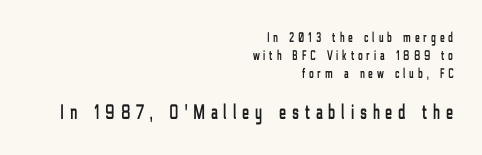
Q: Is the text italic (slanted)? A: No, it is upright.
Q: Is the text underlined? A: No.
Q: How is the paragraph aligned? A: Right-aligned.
Q: Is the spacing between letters normal or unusually wide? A: Unusually wide.
Q: Is the spacing between lines tight, normal or loose? A: Normal.
Q: Which block of text is set in a larger size, the first (top) or the second (bottom)? A: The second (bottom) one.
